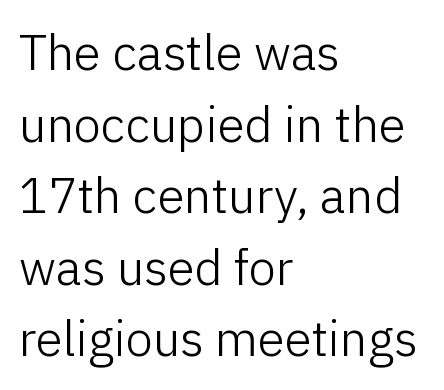
The rendering keeps characters at their native spacing. Any mark beneath the type? The region is blank. Note the varied advance widths — an 'i' is clearly narrower than an 'm'. A classic flush-left, rag-right setting is used for this passage. Unlike a traditional serif, this face leaves its strokes unadorned. No chunkiness to these letters — they're not bold.
